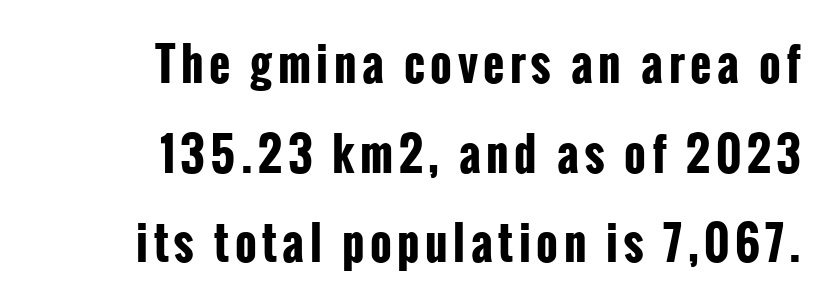
Each row of text sits above clean, open space. These lines are rendered in a variable-pitch font. The ragged edge is on the left, which tells us the setting is flush right. Unlike a traditional serif, this face leaves its strokes unadorned. The typesetting leans heavy: a genuine bold.
